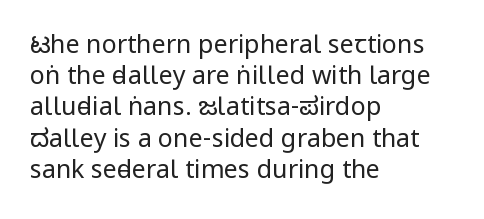
{"italic": "no", "bold": "no", "underline": "no", "align": "left", "line_spacing": "normal", "line_spacing_ratio": 1.25, "letter_spacing": "normal", "letter_spacing_em": 0.0, "glyph_px": 25}
